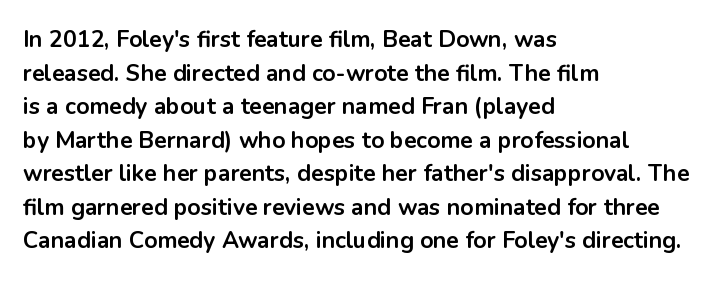
{"italic": "no", "bold": "yes", "underline": "no", "align": "left", "line_spacing": "normal", "line_spacing_ratio": 1.46, "letter_spacing": "normal", "letter_spacing_em": 0.0, "glyph_px": 23}
